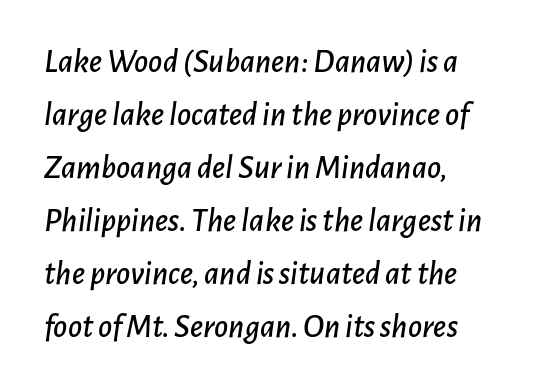
Compared with typical paragraphs, the rows here are spaced about the same. The space beneath each line is pristine and unruled. Is the letter spacing exaggerated? No — it looks like the ordinary default. Each letter keeps its own natural width here, so spacing adapts to shape. A typesetter would mark this as italic.
